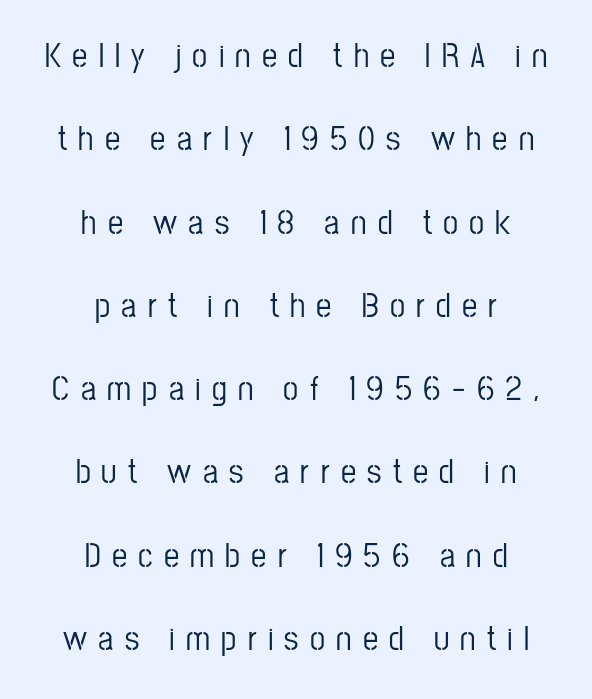
Summary of vertical rhythm: relaxed, with wide interline spacing. These lines are centered, leaving both edges ragged. Examine the stroke ends and you'll find no serifs. If you drew a line through each stem, it would be perfectly vertical.
